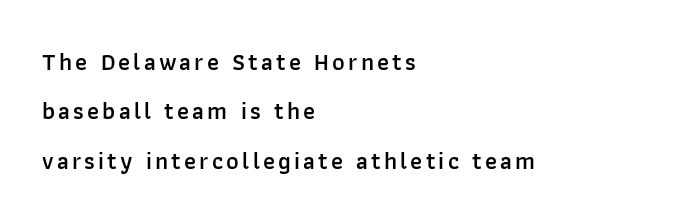
Each new line begins a long way beneath the previous one. Descenders are the only things crossing below the line. The face used here is a semibold: visibly heavier than regular, lighter than bold. The typography opts for an upright posture over an oblique one. These lines are set flush left with a ragged right edge.
